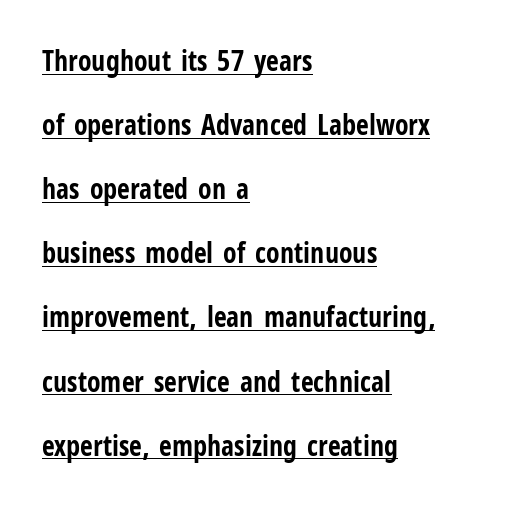
Q: Is the text bold? A: Yes.
Q: Is the text italic (slanted)? A: No, it is upright.
Q: Is the typeface a serif or a sans-serif typeface? A: Sans-serif.
Q: Is the text underlined? A: Yes.
Q: How is the paragraph aligned? A: Left-aligned.
Q: Is the spacing between letters normal or unusually wide? A: Normal.
Q: Is the spacing between lines tight, normal or loose? A: Loose.
Q: Width (condensed, normal, or wide)? A: Condensed.
Q: Stroke contrast? A: Low.
Q: x-height? A: Medium.
Q: Monospaced? A: No.
